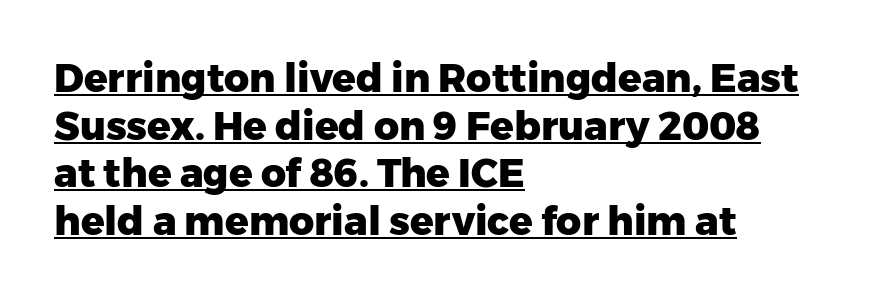
Heft: maximum for text — a bold. The tracking reads as untouched default to a designer's eye. The face used here is proportionally spaced, like ordinary book or web type. The glyphs in this specimen are sans serif. If you drew a ruler down the left edge, every line would touch it. If you drew a line through each stem, it would be perfectly vertical.
